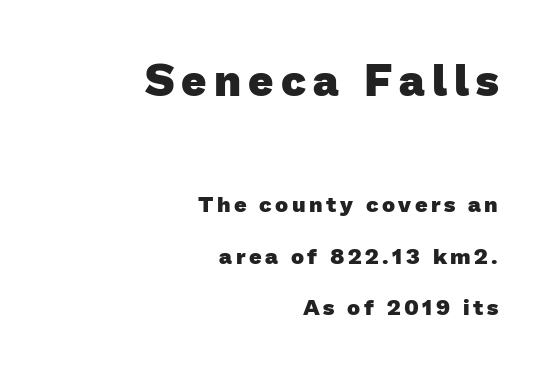
Q: Is the text bold? A: Yes.
Q: Is the typeface a serif or a sans-serif typeface? A: Sans-serif.
Q: Is the text underlined? A: No.
Q: How is the paragraph aligned? A: Right-aligned.
Q: Is the spacing between lines tight, normal or loose? A: Loose.
Q: Which block of text is set in a larger size, the first (top) or the second (bottom)? A: The first (top) one.
Q: Width (condensed, normal, or wide)? A: Normal.
Q: Stroke contrast? A: Low.
Q: x-height? A: Medium.
Q: Monospaced? A: No.
